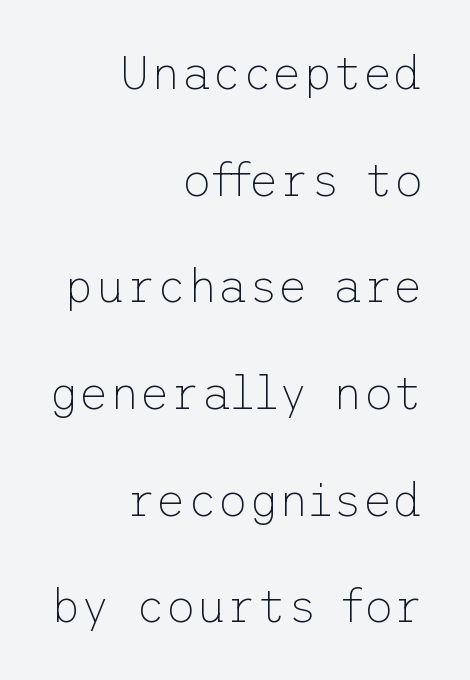
{"serif": "no", "italic": "no", "bold": "no", "weight": "thin", "width": "normal", "stroke_contrast": "low", "x_height": "medium", "underline": "no", "align": "right", "line_spacing": "loose", "line_spacing_ratio": 2.27, "letter_spacing": "normal", "letter_spacing_em": 0.0, "glyph_px": 47}
